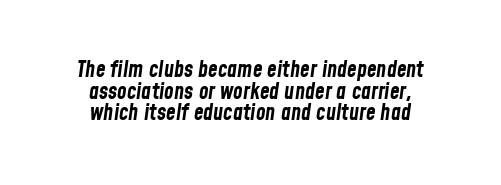
Compared with typical paragraphs, the rows here are closer together. Emphasis by weight is at full strength: bold. The baseline area is clear. The lines in this sample share a center point and differ in where they start and stop. Style check: oblique. This sample uses plain, unmodified letter spacing.
